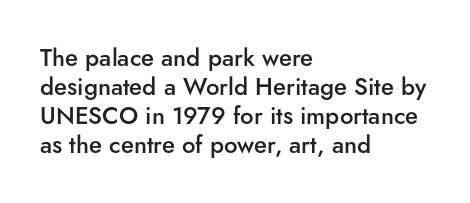
A fair bit of extra ink — the face is semibold, not bold. Reading down the block, your eye returns to a fixed left position each line. Style check: upright. Compared with typical body copy, the letter spacing here is the same. The passage shown is not underscored anywhere.
